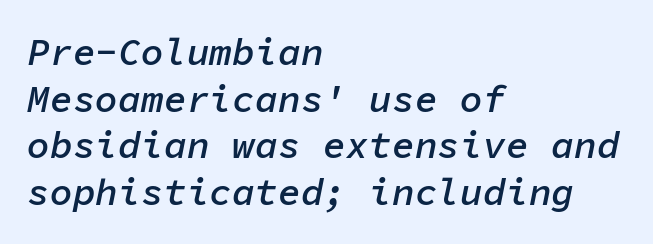
The image shows 38 px semibold type, italic (leaning right), monospaced; set left-aligned, line spacing 1.23x, normal letter spacing, not underlined; low stroke contrast and a medium x-height.
